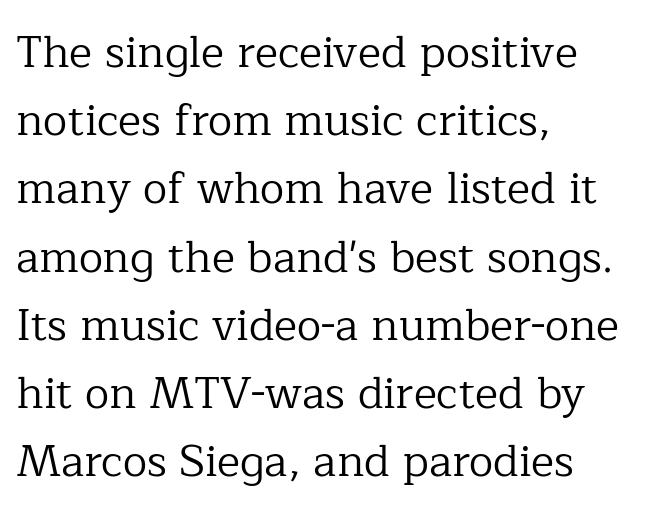
The image shows 44 px regular-weight serif type, upright; set left-aligned, normal line spacing (1.55x), normal letter spacing, not underlined; low stroke contrast and a medium x-height.
